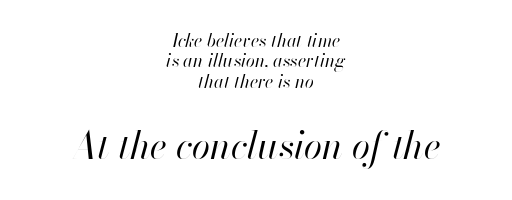
Q: Is the text bold? A: No.
Q: Is the text italic (slanted)? A: Yes, it leans right by about 13 degrees.
Q: Is the text underlined? A: No.
Q: How is the paragraph aligned? A: Centered.
Q: Is the spacing between letters normal or unusually wide? A: Normal.
Q: Is the spacing between lines tight, normal or loose? A: Tight.
Q: Which block of text is set in a larger size, the first (top) or the second (bottom)? A: The second (bottom) one.
Q: Width (condensed, normal, or wide)? A: Normal.
Q: Stroke contrast? A: High.
Q: x-height? A: Small.
Q: Monospaced? A: No.
